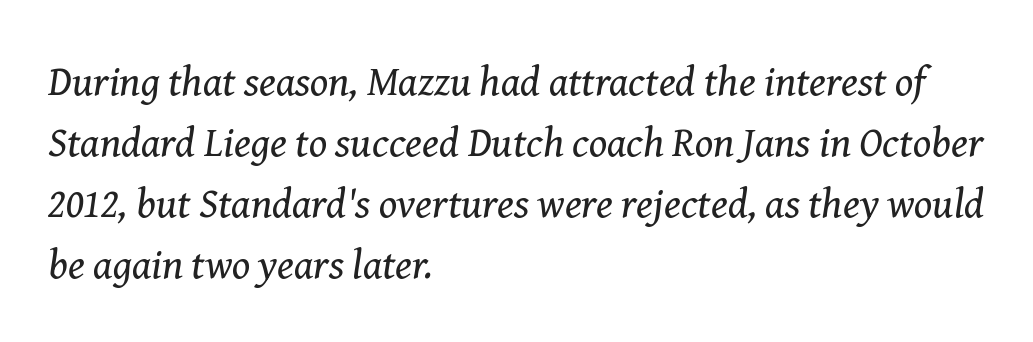
The image shows 42 px regular-weight serif type, italic (leaning right); set left-aligned, normal line spacing (1.45x), normal letter spacing, not underlined; medium stroke contrast and a medium x-height.
